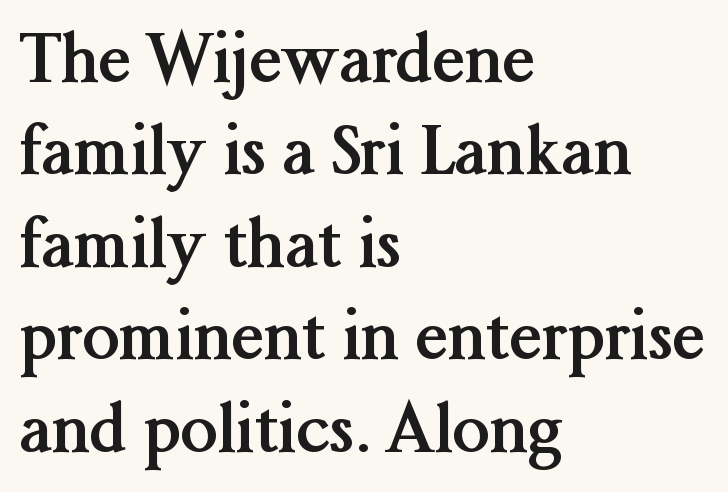
{"serif": "yes", "italic": "no", "bold": "yes", "weight": "semibold", "width": "normal", "stroke_contrast": "medium", "x_height": "medium", "monospaced": "no", "underline": "no", "align": "left", "line_spacing": "normal", "line_spacing_ratio": 1.4, "letter_spacing": "normal", "letter_spacing_em": 0.0, "glyph_px": 66}
